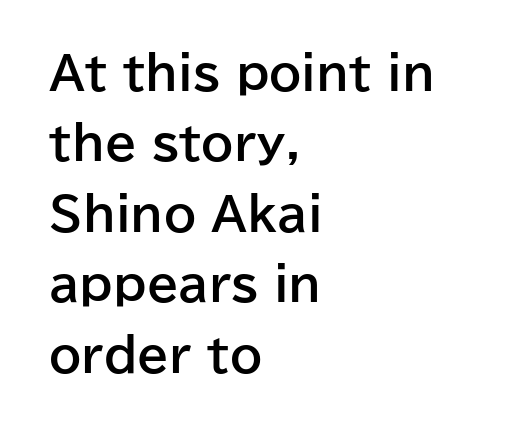
What stands out about the letter spacing? Nothing — it is the standard amount. Notice how thick the strokes are: this is what a full bold looks like. Designer's note — italics off, roman on. Each row of text sits above clean, open space.
